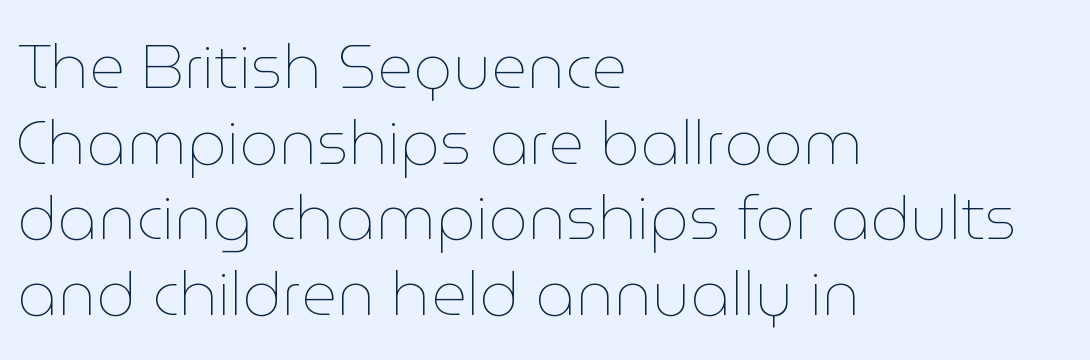
Compared with typical body copy, the letter spacing here is the same. The font's upright variant was chosen for this text. Think of a printed novel: that variable character pitch is what you see here. The baseline area is clear. One-word summary of the alignment: left. The weight tops out at a normal text grade.
